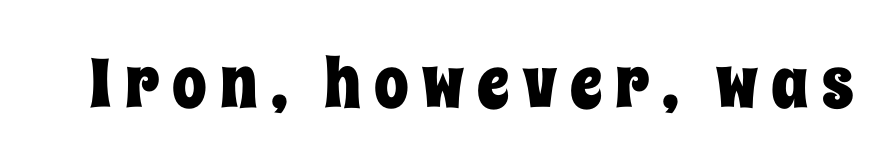
Posture: upright roman. The words here are not underlined. The rendering uses natural spacing where letterforms have individual widths.
